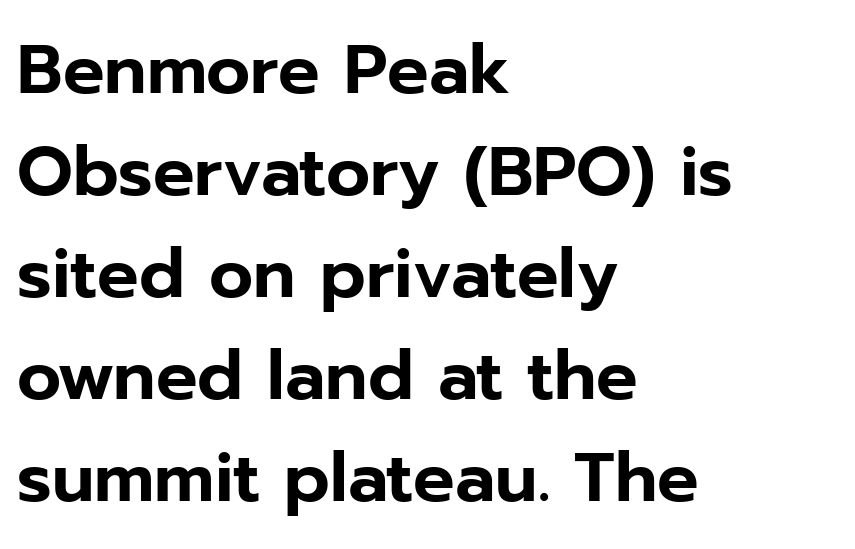
The face used here is rendered with its standard letterfit. Does the lettering tilt? It doesn't — this is upright. Nothing sits at the stroke ends, so this counts as sans-serif. These lines are rendered in a variable-pitch font. Any mark beneath the type? The region is blank. Does the copy run flush right? No — it runs flush left.
